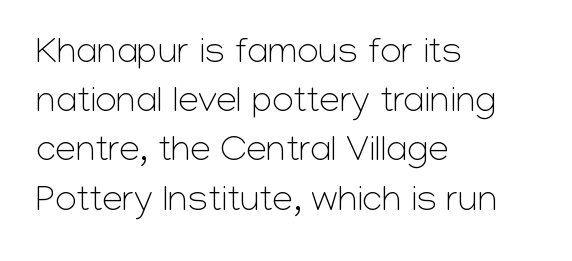
You could call the tracking neutral — neither tight nor loose. Students, observe: this is what conventionally led text looks like. These lines are rendered in a variable-pitch font. Alignment: flush left.
